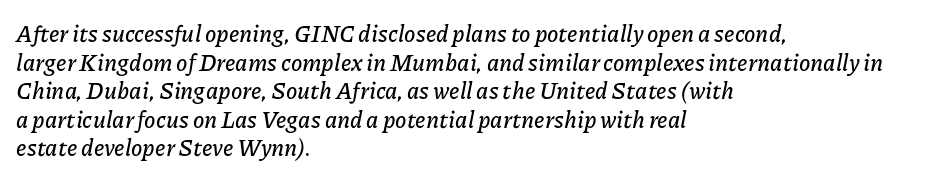
Q: Is the text italic (slanted)? A: Yes, it leans right by about 11 degrees.
Q: Is the text underlined? A: No.
Q: How is the paragraph aligned? A: Left-aligned.
Q: Is the spacing between letters normal or unusually wide? A: Normal.
